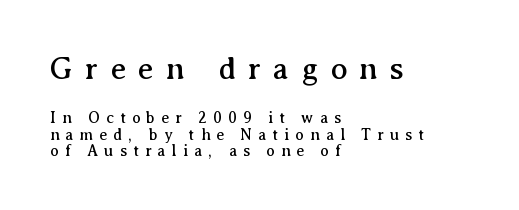
The glyphs are unaccompanied by any horizontal stroke below them. Regarding serifs, this sample has them. Look at the tracking — it's clearly loosened, letters drifting apart. Note the varied advance widths — an 'i' is clearly narrower than an 'm'. The leading is snug, giving the passage a crowded texture. Caption: multi-line text, flush left, ragged right.
